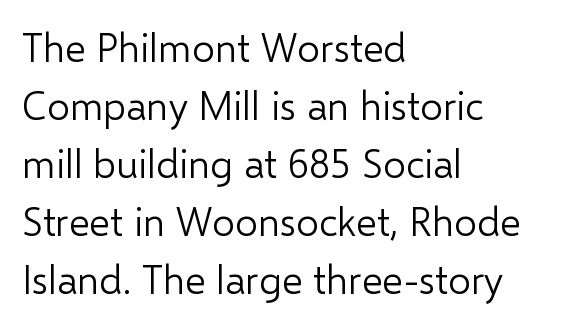
The image shows 40 px light sans-serif type, upright; set left-aligned, normal line spacing (1.45x), normal letter spacing, not underlined; low stroke contrast and a medium x-height.
